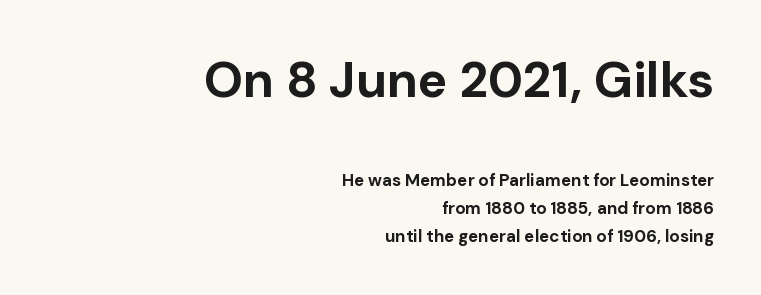
Here the first block reads like a headline and the second like body copy. Beneath every word, the page is bare. Reading down the column, the eye jumps a familiar distance to each next line. Teacher's note: observe the even right margin — that is flush-right alignment.
